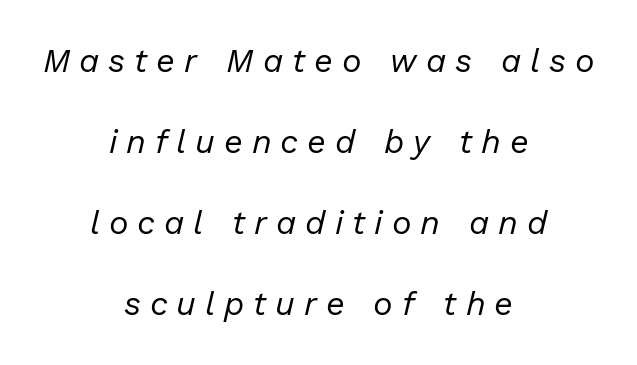
The image shows 33 px regular-weight type, italic (leaning right); set centered, loose line spacing (2.45x), unusually wide letter spacing (+0.27 em), not underlined; low stroke contrast and a medium x-height.
